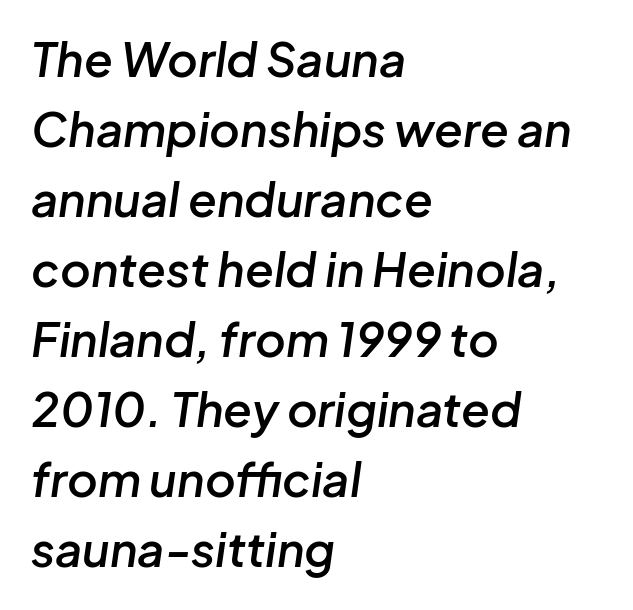
No extra tracking has been applied to these lines. Successive baselines arrive at the customary interval. Slanted lettering throughout. Leftover space on each line is placed entirely after the last word. Anything drawn beneath the words? Only blank space. The rendering uses a semibold face; strokes are thickened but not to full bold.
